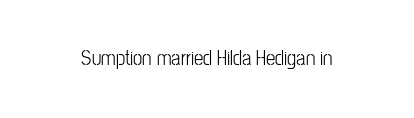
{"italic": "no", "bold": "no", "underline": "no", "letter_spacing": "normal", "letter_spacing_em": 0.0, "glyph_px": 21}
